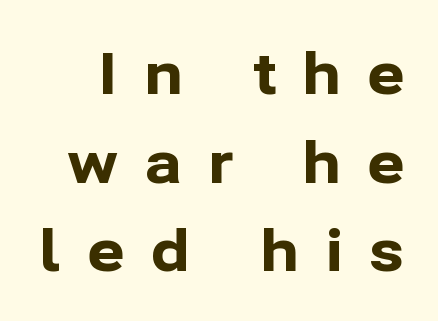
The image shows 58 px bold sans-serif type, upright; set normal line spacing (1.53x), unusually wide letter spacing (+0.45 em), not underlined; low stroke contrast and a medium x-height.
